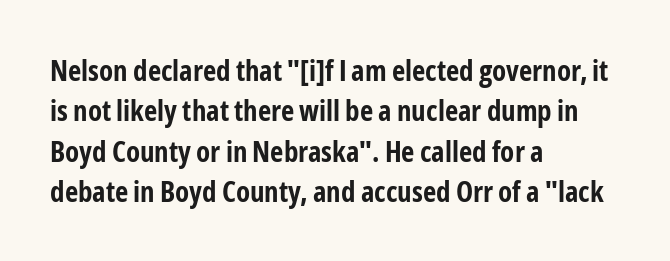
{"serif": "no", "italic": "no", "bold": "yes", "weight": "bold", "width": "condensed", "stroke_contrast": "low", "x_height": "medium", "monospaced": "no", "underline": "no", "align": "left", "line_spacing": "normal", "line_spacing_ratio": 1.39, "letter_spacing": "normal", "letter_spacing_em": 0.0, "glyph_px": 29}
